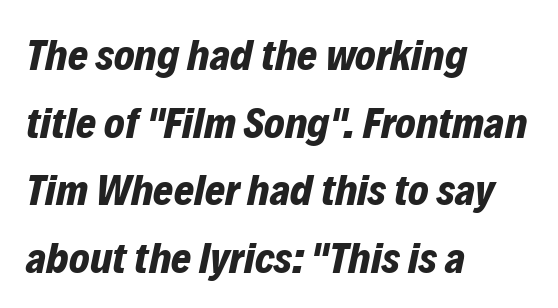
{"italic": "yes", "lean": "right", "slant_degrees": 12, "bold": "yes", "weight": "bold", "width": "normal", "stroke_contrast": "low", "x_height": "medium", "monospaced": "no", "underline": "no", "align": "left", "line_spacing": "normal", "line_spacing_ratio": 1.57, "letter_spacing": "normal", "letter_spacing_em": 0.0, "glyph_px": 43}
